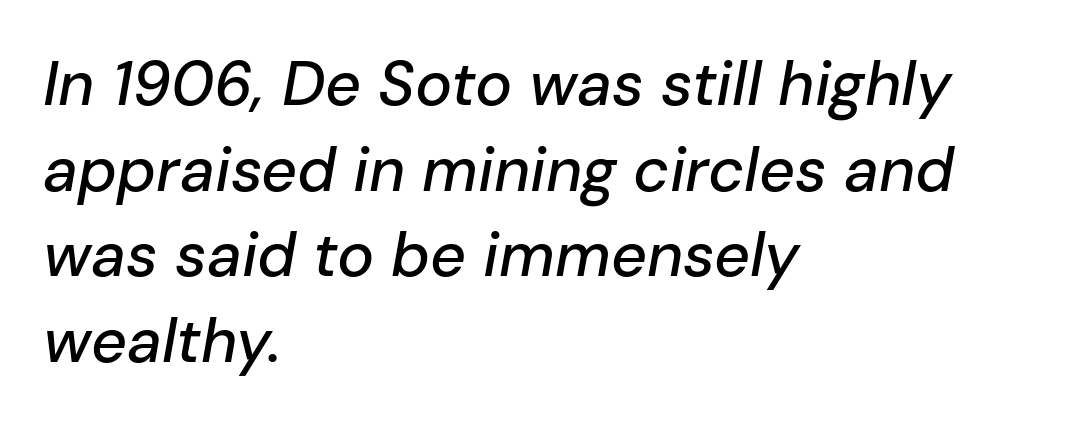
{"italic": "yes", "lean": "right", "slant_degrees": 10, "width": "normal", "stroke_contrast": "low", "x_height": "medium", "monospaced": "no", "underline": "no", "align": "left", "line_spacing": "normal", "line_spacing_ratio": 1.38, "letter_spacing": "normal", "letter_spacing_em": 0.0, "glyph_px": 62}
